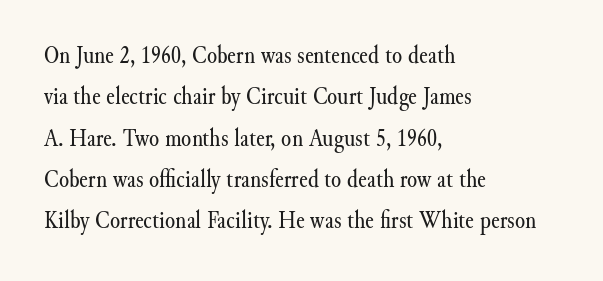
Q: Is the text bold? A: No.
Q: Is the text italic (slanted)? A: No, it is upright.
Q: Is the text underlined? A: No.
Q: How is the paragraph aligned? A: Left-aligned.
Q: Is the spacing between letters normal or unusually wide? A: Normal.
Q: Is the spacing between lines tight, normal or loose? A: Normal.
